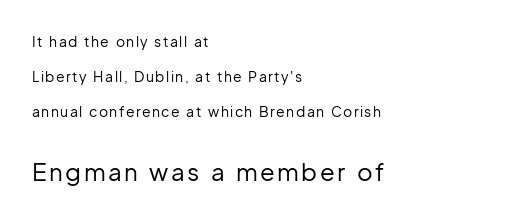
Q: Is the text bold? A: No.
Q: Is the text italic (slanted)? A: No, it is upright.
Q: Is the text underlined? A: No.
Q: How is the paragraph aligned? A: Left-aligned.
Q: Is the spacing between lines tight, normal or loose? A: Loose.
Q: Which block of text is set in a larger size, the first (top) or the second (bottom)? A: The second (bottom) one.
